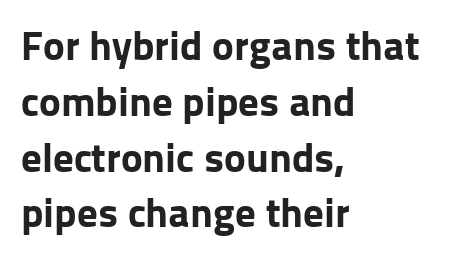
Q: Is the text bold? A: Yes.
Q: Is the text italic (slanted)? A: No, it is upright.
Q: Is the typeface a serif or a sans-serif typeface? A: Sans-serif.
Q: Is the text underlined? A: No.
Q: How is the paragraph aligned? A: Left-aligned.
Q: Is the spacing between letters normal or unusually wide? A: Normal.
Q: Is the spacing between lines tight, normal or loose? A: Normal.
Q: Width (condensed, normal, or wide)? A: Normal.
Q: Stroke contrast? A: Low.
Q: x-height? A: Medium.
Q: Monospaced? A: No.
